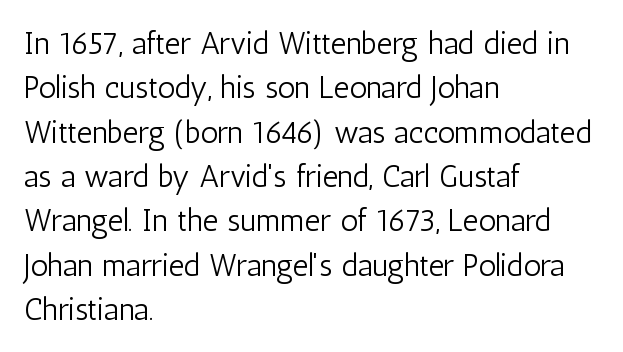
Each letter keeps its own natural width here, so spacing adapts to shape. Look at the bottom of the vertical strokes: they stop flat, with no serifs. Unlike italic type, these characters show no tilt at all. Leading: standard. The strip under each line holds only bare page.
